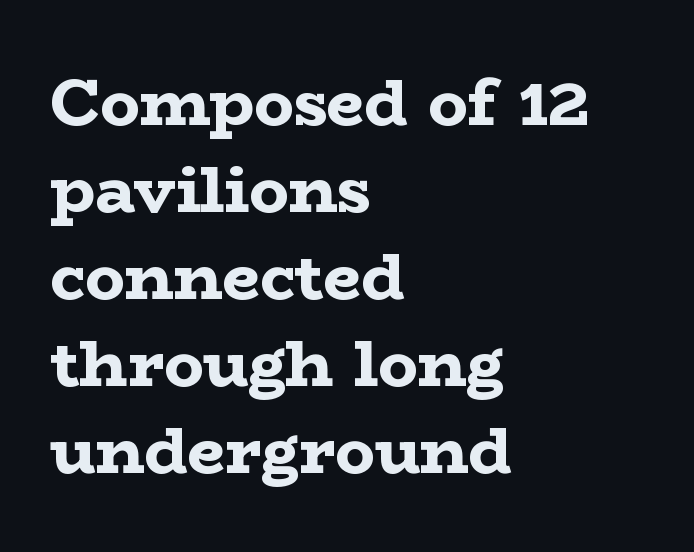
Q: Is the text bold? A: Yes.
Q: Is the text italic (slanted)? A: No, it is upright.
Q: Is the typeface a serif or a sans-serif typeface? A: Serif.
Q: Is the text underlined? A: No.
Q: How is the paragraph aligned? A: Left-aligned.
Q: Is the spacing between letters normal or unusually wide? A: Normal.
Q: Is the spacing between lines tight, normal or loose? A: Normal.
Q: Width (condensed, normal, or wide)? A: Wide.
Q: Stroke contrast? A: Low.
Q: x-height? A: Medium.
Q: Monospaced? A: No.
